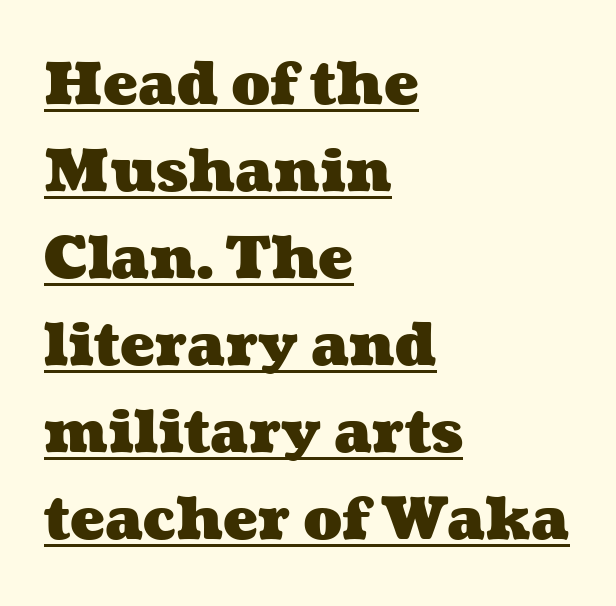
Short note: letters normally spaced. The lettering is marked with a stroke running underneath it. A typesetter would call this leading conventional body-copy spacing. Caption: bold face, heavy strokes.
